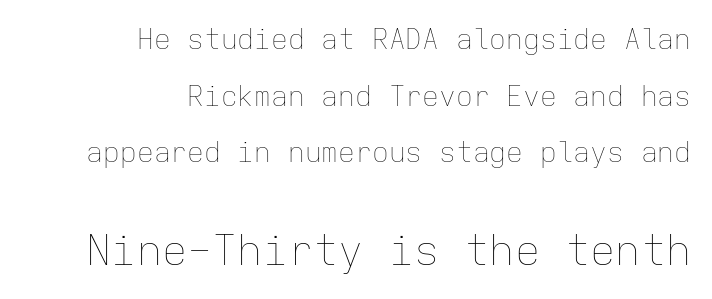
Do the characters align in a grid? Yes, the font is monospaced. Students, note that the glyphs here touch the page at normal intervals. How would I describe the line gaps? Wide and relaxed. Stroke thickness stays within the range of a standard reading face or lighter. Short and long lines alike share a common ending point at right.
